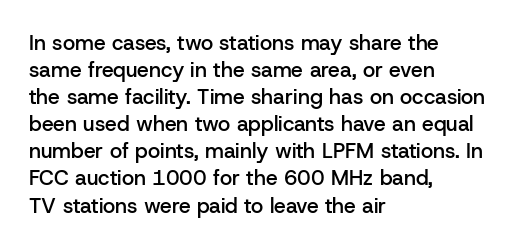
The image shows 21 px text type, upright; set left-aligned, normal line spacing (1.29x), normal letter spacing, not underlined.
